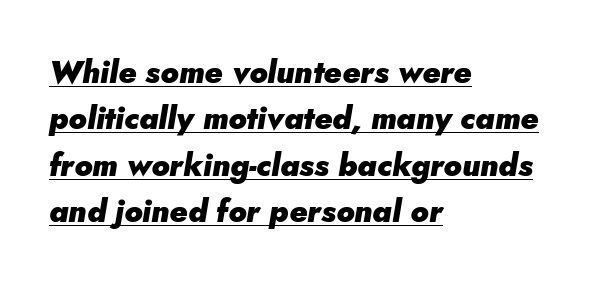
Is there much room between lines? A standard amount, neither cramped nor airy. Compared with an ordinary text face, these strokes are far heavier — a full bold. Each letter keeps its own natural width here, so spacing adapts to shape. Underlined type. Horizontal alignment here is leftward, the default for most running prose. What stands out about the letter spacing? Nothing — it is the standard amount.
